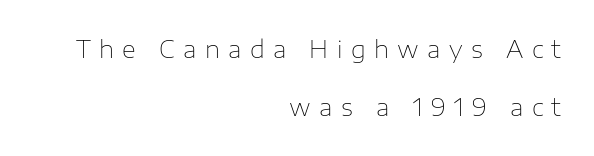
The weight would be labelled regular, book, light, or lighter still. Each row of text sits above clean, open space. Leading: increased. Every stem runs plumb, perpendicular to the baseline. Notice how the passage keeps a crisp vertical edge on the right only. In terms of letterspacing, this is a distinctly airy, spread setting.
